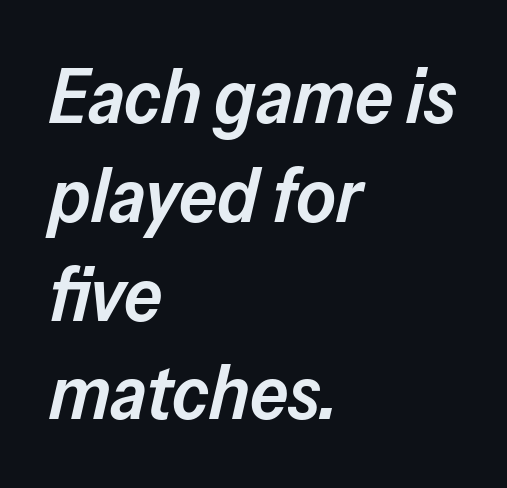
The image shows 76 px semibold type, italic (leaning right); set left-aligned, normal line spacing (1.3x), normal letter spacing, not underlined; low stroke contrast and a medium x-height.
